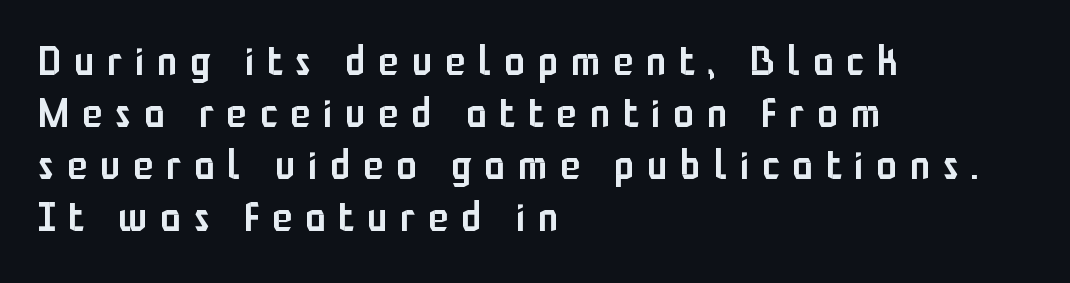
The image shows 41 px semibold, condensed sans-serif type, upright; set left-aligned, normal line spacing (1.27x), unusually wide letter spacing (+0.32 em), not underlined; low stroke contrast and a medium x-height.
